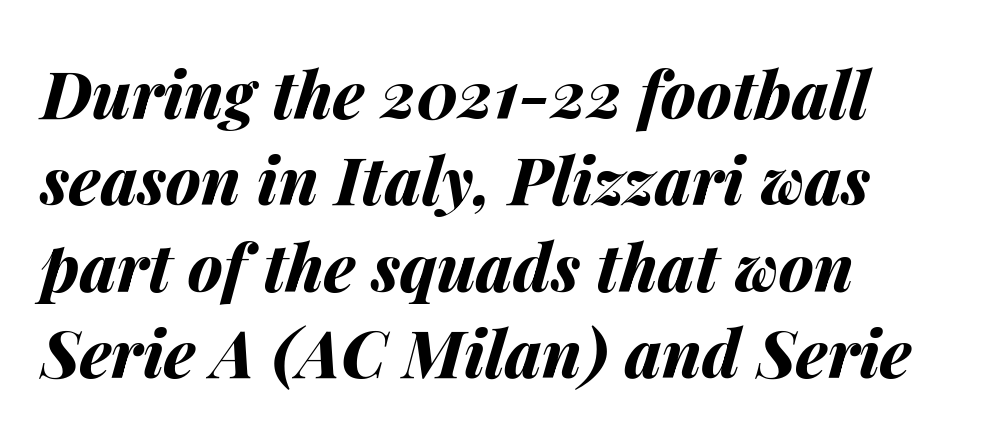
The image shows 65 px bold type, italic (leaning right); set normal line spacing (1.33x), normal letter spacing, not underlined; medium stroke contrast and a medium x-height.
